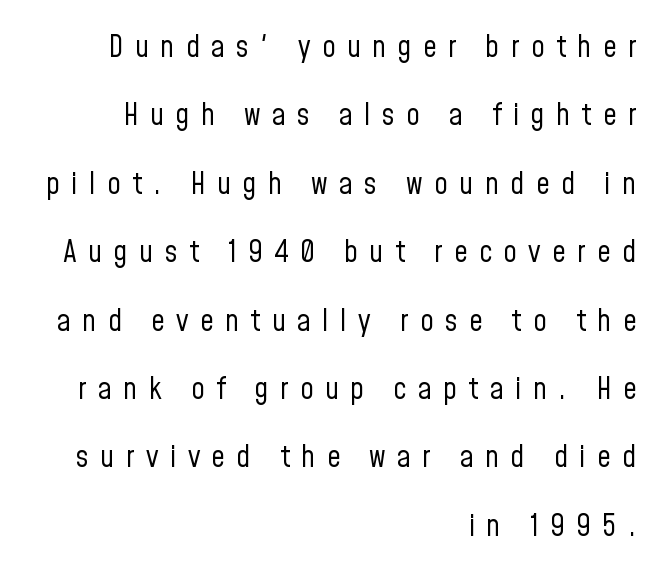
Q: Is the text bold? A: No.
Q: Is the text italic (slanted)? A: No, it is upright.
Q: Is the typeface a serif or a sans-serif typeface? A: Sans-serif.
Q: Is the text underlined? A: No.
Q: How is the paragraph aligned? A: Right-aligned.
Q: Is the spacing between letters normal or unusually wide? A: Unusually wide.
Q: Is the spacing between lines tight, normal or loose? A: Loose.
Q: Width (condensed, normal, or wide)? A: Condensed.
Q: Stroke contrast? A: Low.
Q: x-height? A: Medium.
Q: Monospaced? A: No.
